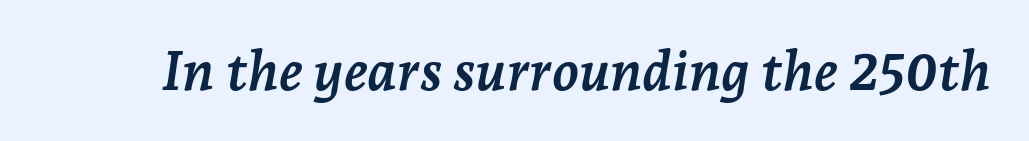
Nobody drew a line under any word here. The text was rendered using a seriffed face with decorative stroke endings. This sample has the flowing, uneven cadence of proportional lettering. The passage shown is emphatically bold.
